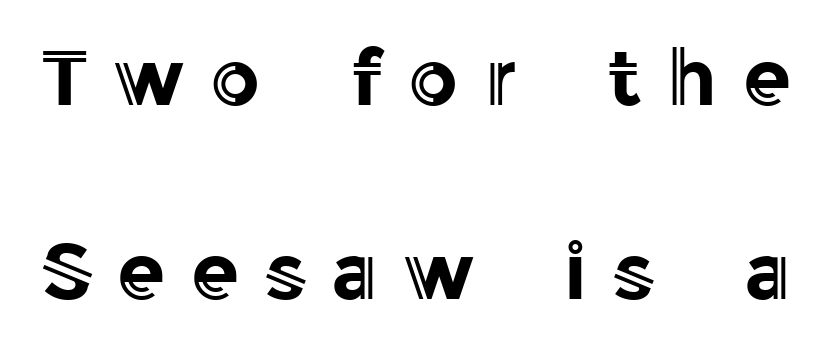
{"italic": "no", "width": "normal", "x_height": "medium", "monospaced": "no", "underline": "no", "line_spacing": "loose", "line_spacing_ratio": 2.49, "letter_spacing": "wide", "letter_spacing_em": 0.33, "glyph_px": 78}
